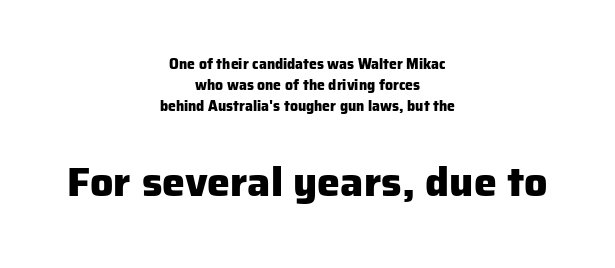
Q: Is the text bold? A: Yes.
Q: Is the text italic (slanted)? A: No, it is upright.
Q: Is the typeface a serif or a sans-serif typeface? A: Sans-serif.
Q: Is the text underlined? A: No.
Q: How is the paragraph aligned? A: Centered.
Q: Is the spacing between letters normal or unusually wide? A: Normal.
Q: Is the spacing between lines tight, normal or loose? A: Normal.
Q: Which block of text is set in a larger size, the first (top) or the second (bottom)? A: The second (bottom) one.
Q: Width (condensed, normal, or wide)? A: Normal.
Q: Stroke contrast? A: Low.
Q: x-height? A: Medium.
Q: Monospaced? A: No.
